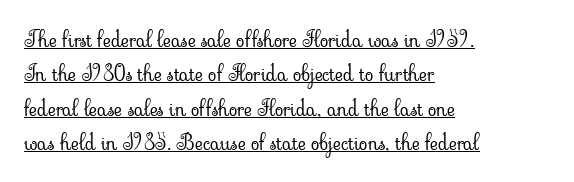
The image shows 22 px text type, upright; set left-aligned, normal line spacing (1.56x), normal letter spacing, underlined.
